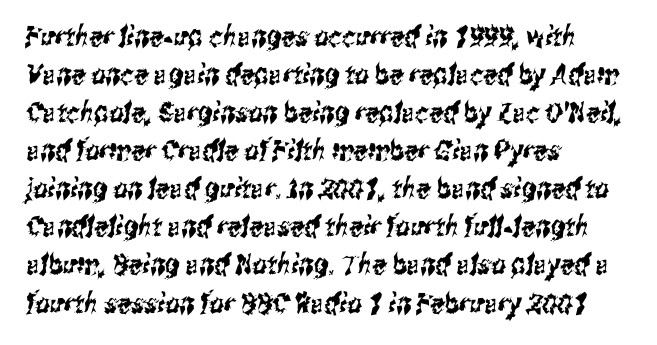
Here the glyphs are tracked normally, forming tight word shapes. Character widths vary here, with narrow letters taking less room than wide ones. Type style note: lacks serifs. Decoration check: the copy has no underline. The rendering anchors every line to the left-hand side.
